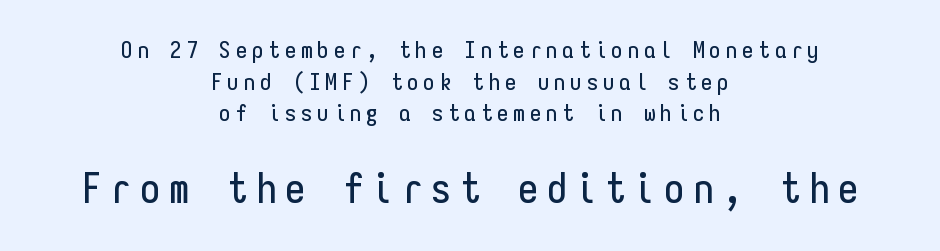
The image shows 41 px condensed sans-serif type, upright, monospaced; set centered, normal line spacing (1.38x), unusually wide letter spacing (+0.21 em), not underlined; the second (bottom) block is 1.78x larger; low stroke contrast and a medium x-height.
